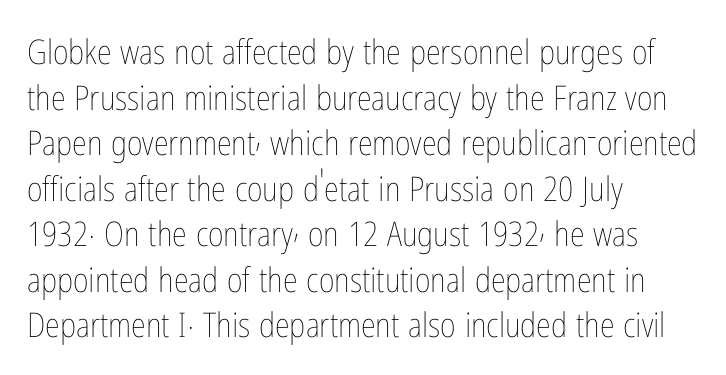
Q: Is the text bold? A: No.
Q: Is the text italic (slanted)? A: No, it is upright.
Q: Is the text underlined? A: No.
Q: How is the paragraph aligned? A: Left-aligned.
Q: Is the spacing between letters normal or unusually wide? A: Normal.
Q: Is the spacing between lines tight, normal or loose? A: Normal.
Q: Width (condensed, normal, or wide)? A: Condensed.
Q: Stroke contrast? A: Low.
Q: x-height? A: Medium.
Q: Monospaced? A: No.
